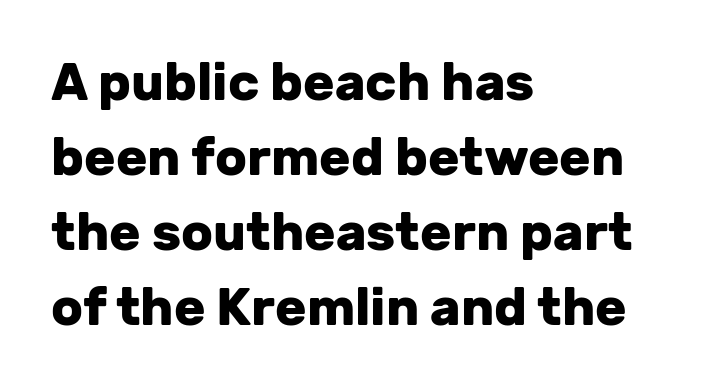
The image shows 52 px heavy sans-serif type, upright; set left-aligned, normal line spacing (1.44x), normal letter spacing, not underlined; low stroke contrast and a medium x-height.
